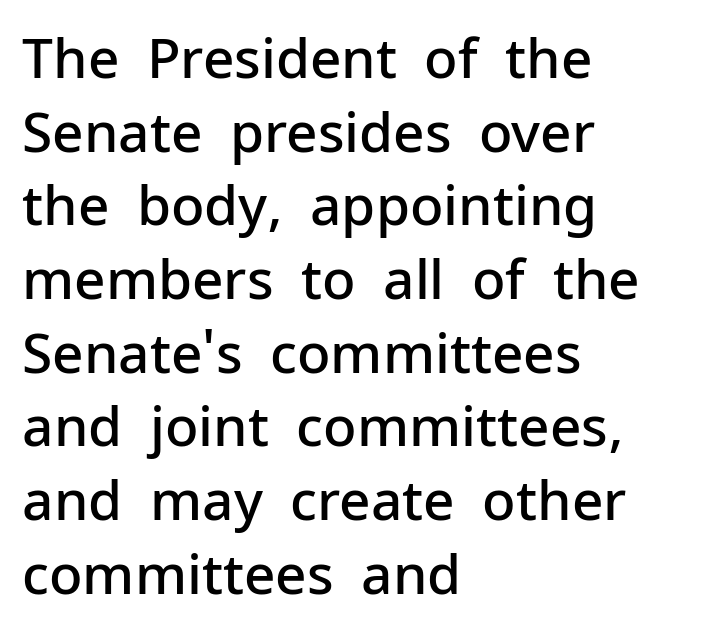
The image shows 55 px semibold sans-serif type, upright; set left-aligned, normal line spacing (1.34x), normal letter spacing, not underlined; low stroke contrast and a medium x-height.
